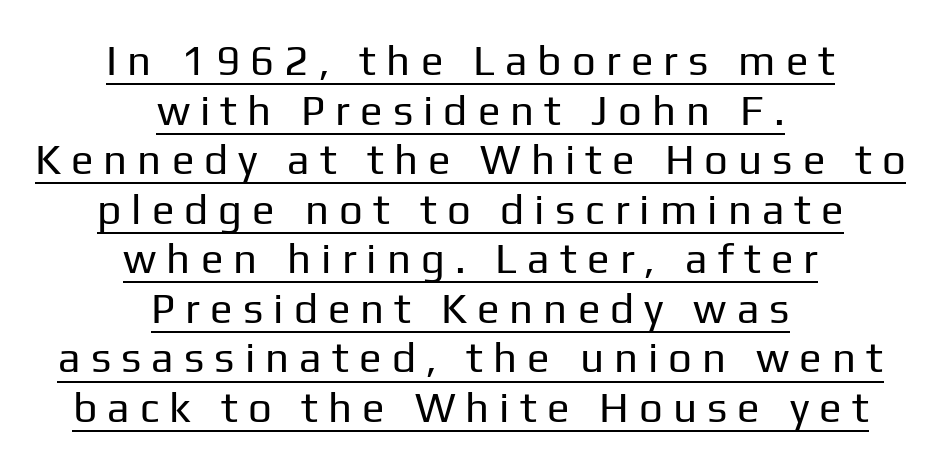
Underlining? Definitely there. Short and long lines alike share a common midpoint. Each stroke keeps to a modest, everyday thickness or less. This sample has the flowing, uneven cadence of proportional lettering.
